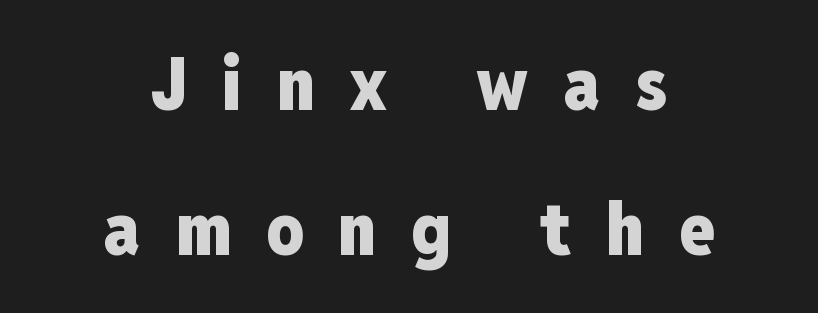
The image shows 73 px heavy, condensed sans-serif type, upright; set centered, loose line spacing (1.98x), unusually wide letter spacing (+0.48 em), not underlined; low stroke contrast and a medium x-height.
